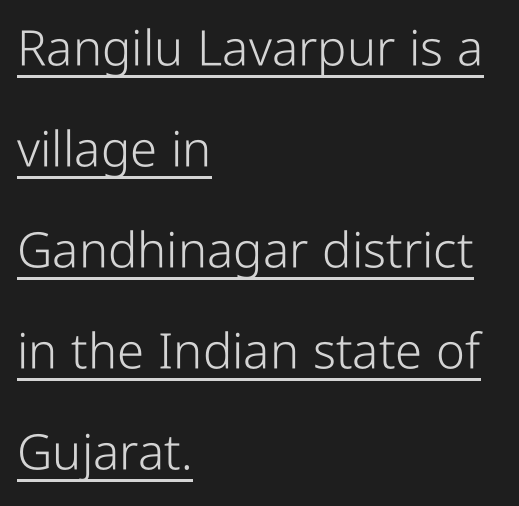
{"serif": "no", "italic": "no", "bold": "no", "weight": "light", "width": "condensed", "stroke_contrast": "low", "x_height": "medium", "monospaced": "no", "underline": "yes", "align": "left", "line_spacing": "loose", "line_spacing_ratio": 2.06, "letter_spacing": "normal", "letter_spacing_em": 0.0, "glyph_px": 49}
